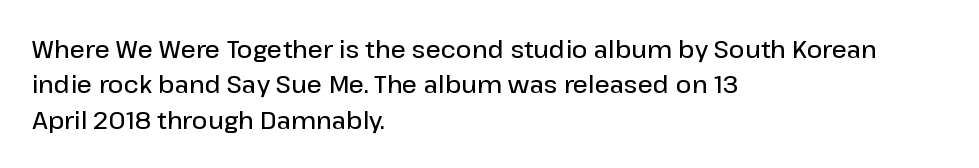
Q: Is the text bold? A: Semi-bold.
Q: Is the text italic (slanted)? A: No, it is upright.
Q: Is the text underlined? A: No.
Q: How is the paragraph aligned? A: Left-aligned.
Q: Is the spacing between letters normal or unusually wide? A: Normal.
Q: Is the spacing between lines tight, normal or loose? A: Normal.
